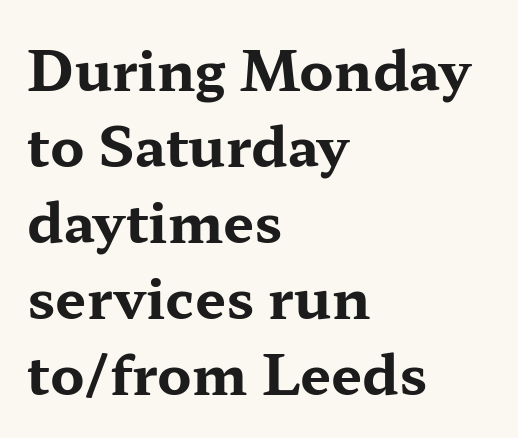
The image shows 55 px bold, wide serif type, upright; set left-aligned, normal line spacing (1.38x), normal letter spacing, not underlined; medium stroke contrast and a medium x-height.
